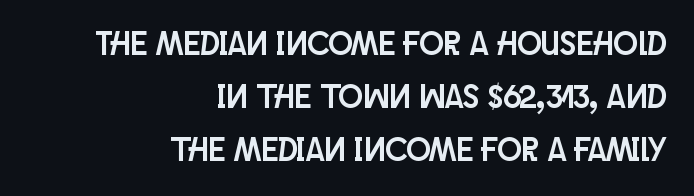
The image shows 33 px condensed sans-serif type, upright; set right-aligned, normal line spacing (1.6x), normal letter spacing, not underlined; low stroke contrast and a large x-height.
